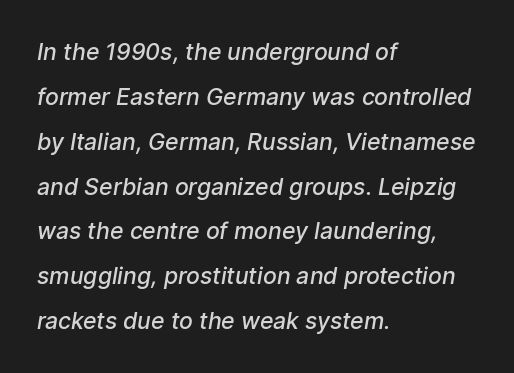
The image shows 23 px text type; set left-aligned, loose line spacing (1.95x), normal letter spacing, not underlined.
